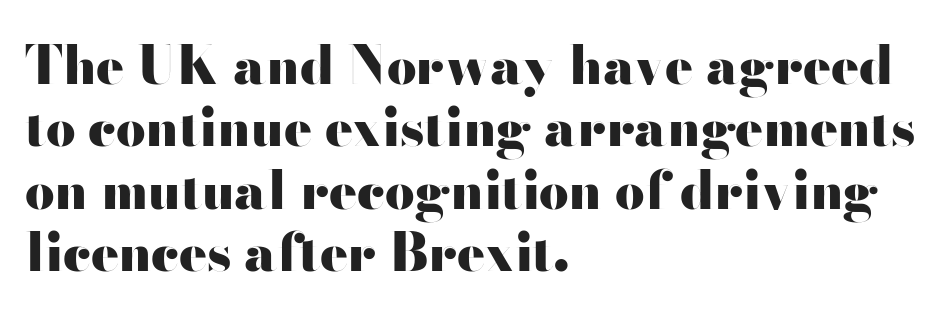
{"serif": "no", "italic": "no", "bold": "yes", "weight": "heavy", "width": "wide", "stroke_contrast": "high", "x_height": "small", "monospaced": "no", "underline": "no", "align": "left", "line_spacing_ratio": 1.2, "letter_spacing": "normal", "letter_spacing_em": 0.0, "glyph_px": 52}
